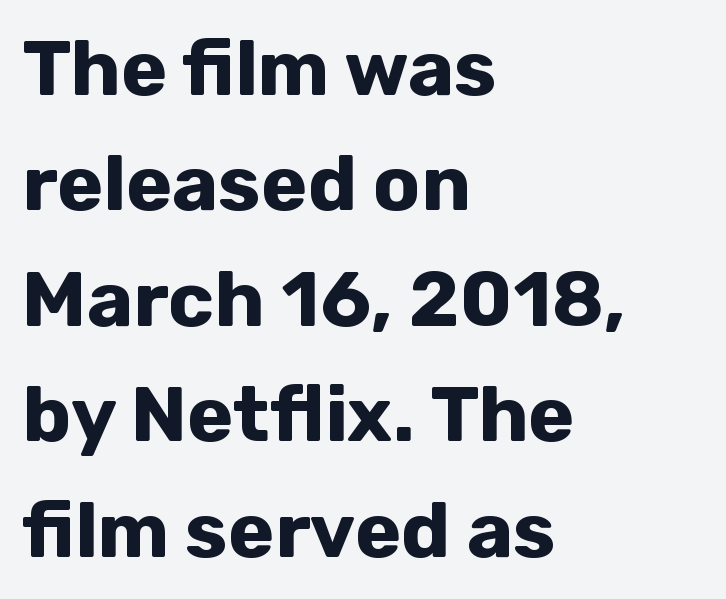
{"serif": "no", "italic": "no", "bold": "yes", "weight": "bold", "width": "normal", "stroke_contrast": "low", "x_height": "medium", "monospaced": "no", "underline": "no", "align": "left", "line_spacing": "normal", "line_spacing_ratio": 1.48, "letter_spacing": "normal", "letter_spacing_em": 0.0, "glyph_px": 78}
